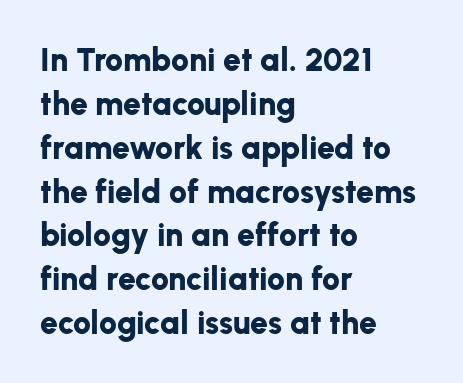
Q: Is the text bold? A: Yes.
Q: Is the text italic (slanted)? A: No, it is upright.
Q: Is the typeface a serif or a sans-serif typeface? A: Sans-serif.
Q: Is the text underlined? A: No.
Q: How is the paragraph aligned? A: Left-aligned.
Q: Is the spacing between letters normal or unusually wide? A: Normal.
Q: Is the spacing between lines tight, normal or loose? A: Normal.
Q: Width (condensed, normal, or wide)? A: Normal.
Q: Stroke contrast? A: Low.
Q: x-height? A: Medium.
Q: Monospaced? A: No.
